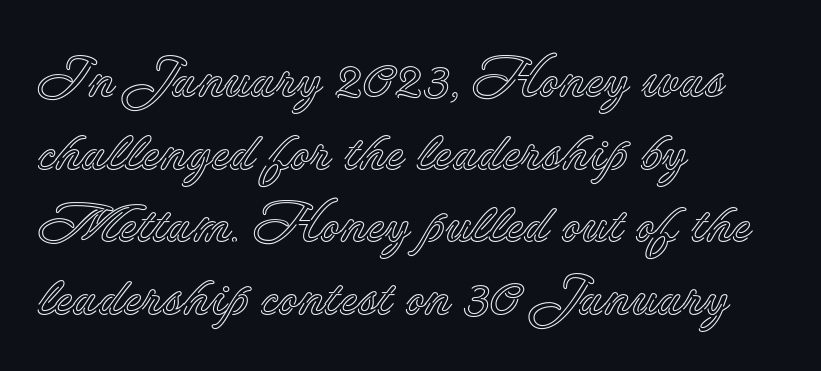
{"width": "normal", "x_height": "small", "monospaced": "no", "underline": "no", "align": "left", "line_spacing": "normal", "line_spacing_ratio": 1.32, "letter_spacing": "normal", "letter_spacing_em": 0.0, "glyph_px": 55}
